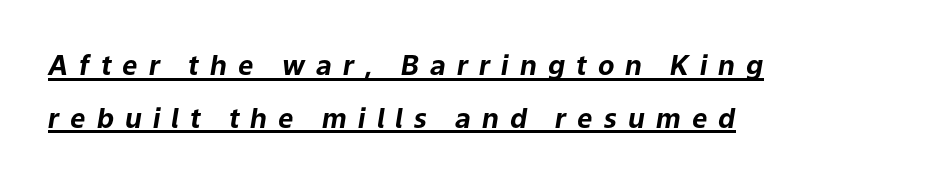
{"italic": "yes", "lean": "right", "slant_degrees": 9, "bold": "yes", "underline": "yes", "align": "left", "line_spacing": "loose", "line_spacing_ratio": 1.95, "letter_spacing": "wide", "letter_spacing_em": 0.41, "glyph_px": 27}
